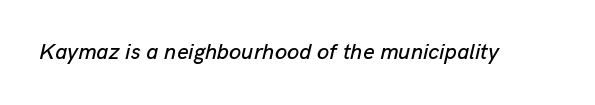
The image shows 22 px text type, italic (leaning right); set normal letter spacing, not underlined.
